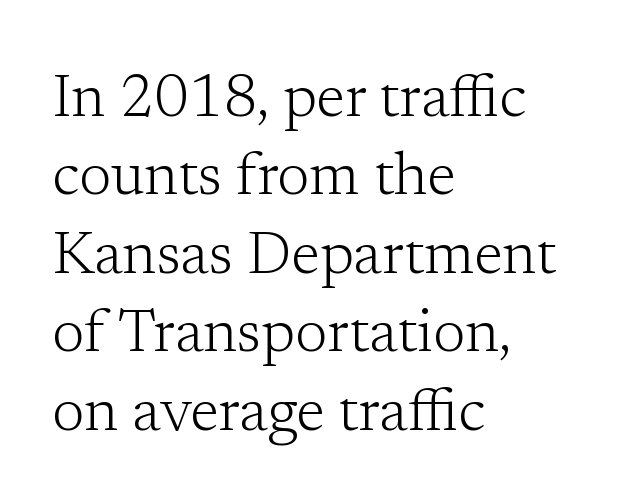
Q: Is the text bold? A: No.
Q: Is the text italic (slanted)? A: No, it is upright.
Q: Is the typeface a serif or a sans-serif typeface? A: Serif.
Q: Is the text underlined? A: No.
Q: How is the paragraph aligned? A: Left-aligned.
Q: Is the spacing between letters normal or unusually wide? A: Normal.
Q: Is the spacing between lines tight, normal or loose? A: Normal.
Q: Width (condensed, normal, or wide)? A: Normal.
Q: Stroke contrast? A: Low.
Q: x-height? A: Medium.
Q: Monospaced? A: No.
